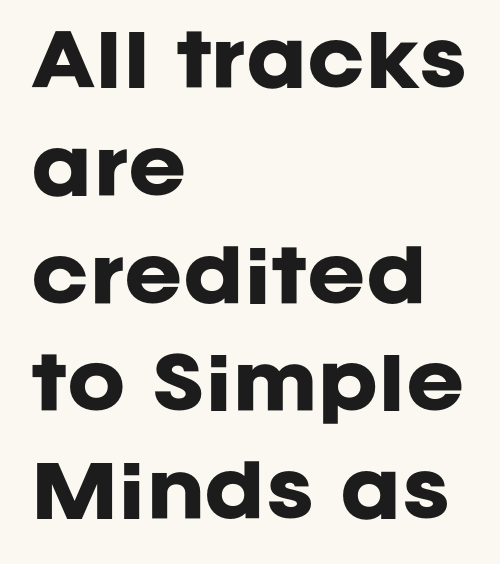
Q: Is the text bold? A: Yes.
Q: Is the text italic (slanted)? A: No, it is upright.
Q: Is the typeface a serif or a sans-serif typeface? A: Sans-serif.
Q: Is the text underlined? A: No.
Q: How is the paragraph aligned? A: Left-aligned.
Q: Is the spacing between letters normal or unusually wide? A: Normal.
Q: Is the spacing between lines tight, normal or loose? A: Normal.
Q: Width (condensed, normal, or wide)? A: Normal.
Q: Stroke contrast? A: Low.
Q: x-height? A: Large.
Q: Monospaced? A: No.
